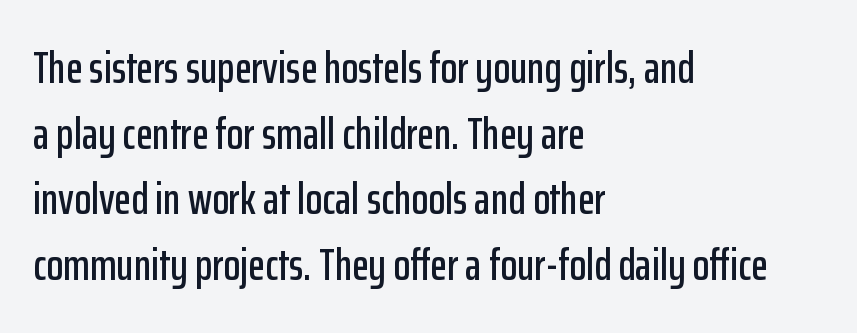
These lines are rendered in a variable-pitch font. The letters stand upright; this is a roman face. The characters display no serif detailing; their extremities are plain. The space directly below the letters is spotless. Every row of glyphs begins at an identical x-position on the left.
